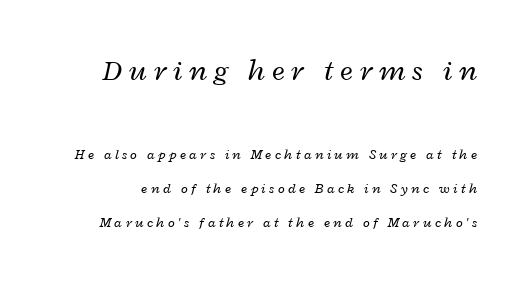
{"italic": "yes", "lean": "right", "slant_degrees": 12, "bold": "no", "weight": "regular", "width": "wide", "stroke_contrast": "low", "x_height": "medium", "monospaced": "no", "underline": "no", "line_spacing": "loose", "line_spacing_ratio": 2.42, "letter_spacing": "wide", "letter_spacing_em": 0.24, "larger_block": "first", "size_ratio": 2.07, "glyph_px": 29}
